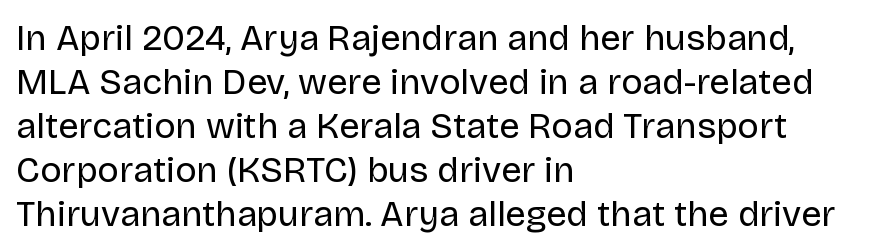
Counters stay open thanks to moderate or lighter strokes. To sum up the face: it is a sans, with no serifs. The typesetter chose a ragged-right arrangement here. In terms of posture, this sample is upright. Here the designer chose a conventional face with non-uniform glyph widths.
